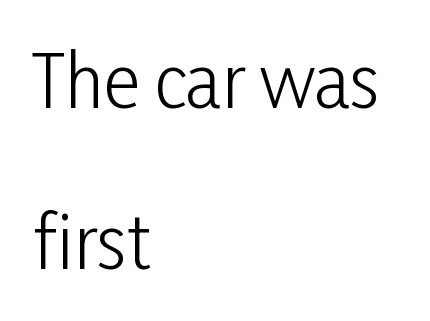
{"serif": "no", "italic": "no", "bold": "no", "weight": "light", "width": "condensed", "stroke_contrast": "low", "x_height": "medium", "monospaced": "no", "underline": "no", "align": "left", "line_spacing": "loose", "line_spacing_ratio": 2.27, "letter_spacing": "normal", "letter_spacing_em": 0.0, "glyph_px": 71}
